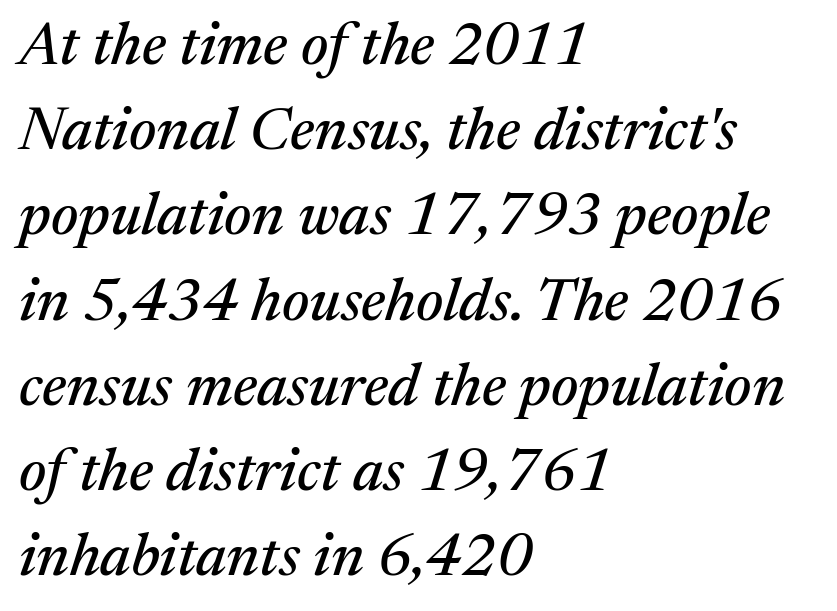
{"serif": "yes", "italic": "yes", "lean": "right", "slant_degrees": 17, "width": "normal", "stroke_contrast": "medium", "x_height": "medium", "monospaced": "no", "underline": "no", "align": "left", "line_spacing": "normal", "line_spacing_ratio": 1.42, "letter_spacing": "normal", "letter_spacing_em": 0.0, "glyph_px": 60}
